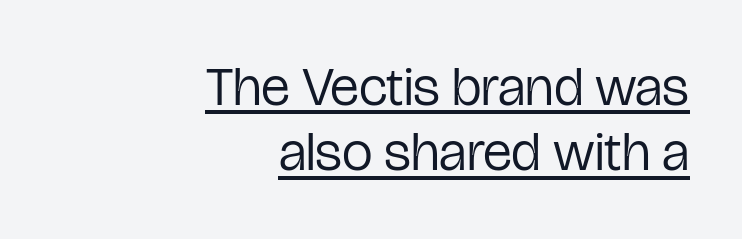
{"serif": "no", "italic": "no", "bold": "no", "weight": "regular", "width": "condensed", "stroke_contrast": "low", "x_height": "medium", "monospaced": "no", "underline": "yes", "align": "right", "line_spacing_ratio": 1.19, "letter_spacing": "normal", "letter_spacing_em": 0.0, "glyph_px": 55}
